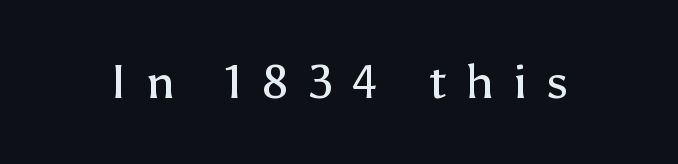
The image shows 47 px regular-weight sans-serif type, upright; set unusually wide letter spacing (+0.42 em), not underlined; low stroke contrast and a medium x-height.
